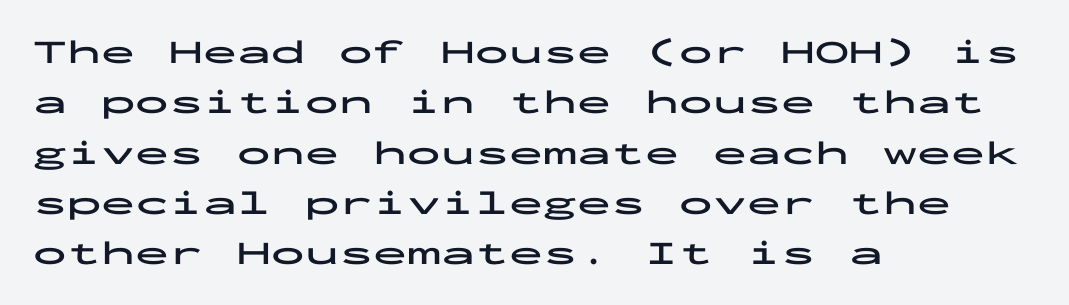
{"serif": "no", "italic": "no", "bold": "yes", "weight": "bold", "width": "wide", "stroke_contrast": "low", "x_height": "medium", "monospaced": "yes", "underline": "no", "align": "left", "line_spacing": "normal", "line_spacing_ratio": 1.48, "letter_spacing": "normal", "letter_spacing_em": 0.0, "glyph_px": 34}
